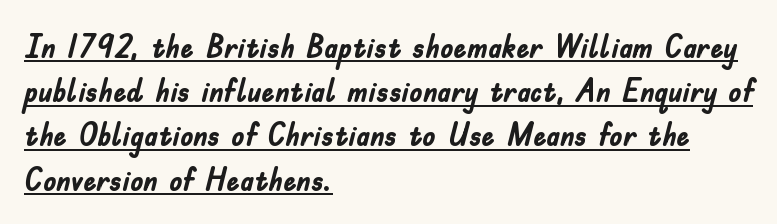
Where is the straight margin? On the left. The type is set solid horizontally, with unmodified tracking. Heavy-handed strokes throughout: this text is bold.
